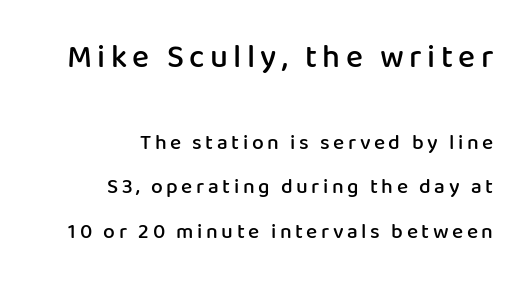
Compared with typical paragraphs, the rows here are farther apart. Look at the bottom of the vertical strokes: they stop flat, with no serifs. It's the straight-up-and-down kind of type. Check under the words: just untouched page. Here the designer chose a conventional face with non-uniform glyph widths.
